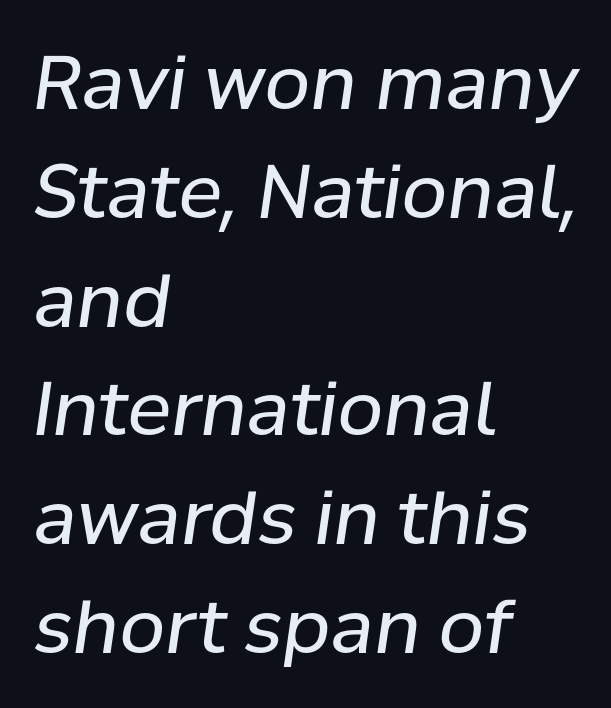
{"italic": "yes", "lean": "right", "slant_degrees": 8, "bold": "no", "weight": "regular", "width": "normal", "stroke_contrast": "low", "x_height": "medium", "monospaced": "no", "underline": "no", "align": "left", "line_spacing": "normal", "line_spacing_ratio": 1.47, "letter_spacing": "normal", "letter_spacing_em": 0.0, "glyph_px": 74}
